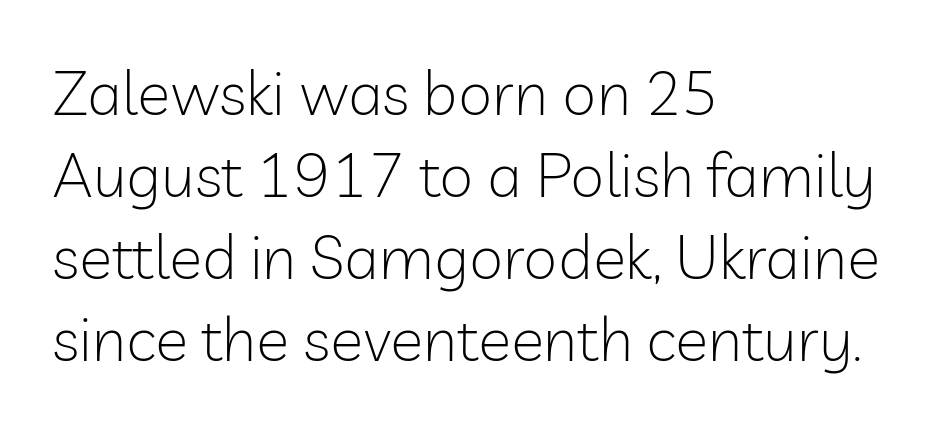
You could not count columns in this text — the font is proportionally spaced. Are there feet on the stems? There aren't — it's a sans. The space directly below the letters is spotless. The ragged edge is on the right, which tells us the setting is flush left. Posture: straight, roman, zero tilt.
